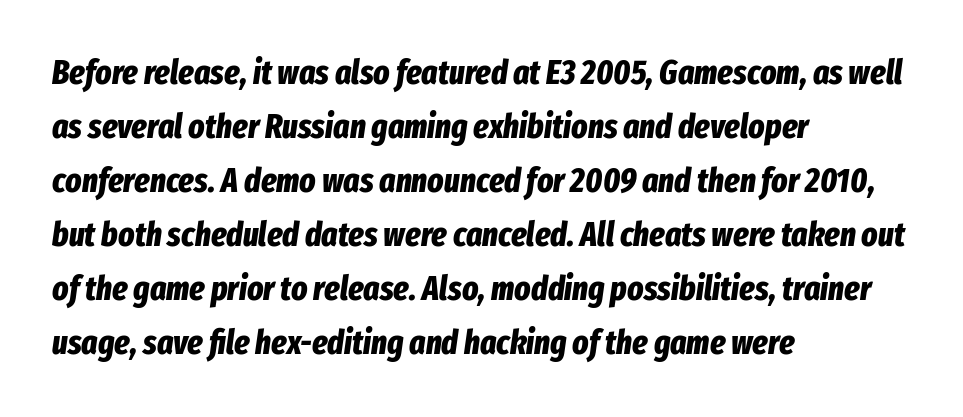
Q: Is the text bold? A: Yes.
Q: Is the text italic (slanted)? A: Yes, it leans right by about 8 degrees.
Q: Is the text underlined? A: No.
Q: How is the paragraph aligned? A: Left-aligned.
Q: Is the spacing between letters normal or unusually wide? A: Normal.
Q: Is the spacing between lines tight, normal or loose? A: Normal.
Q: Width (condensed, normal, or wide)? A: Condensed.
Q: Stroke contrast? A: Low.
Q: x-height? A: Medium.
Q: Monospaced? A: No.
